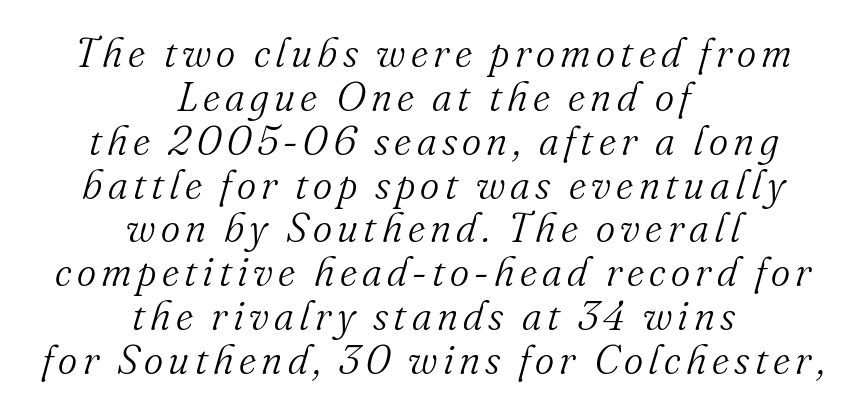
Every character sits at an angle, as italics do. You can tell from the footed stems that serif type was used. The rendering uses a small line-height, squeezing the rows. Is the stroke heavy? The answer is a plain regular-or-lighter. Looks like regular typesetting: each glyph gets only the width it needs.
